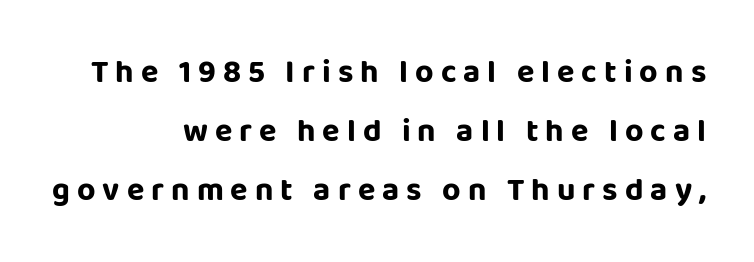
The image shows 32 px bold sans-serif type, upright; set right-aligned, line spacing 1.85x, unusually wide letter spacing (+0.22 em), not underlined; low stroke contrast and a large x-height.
